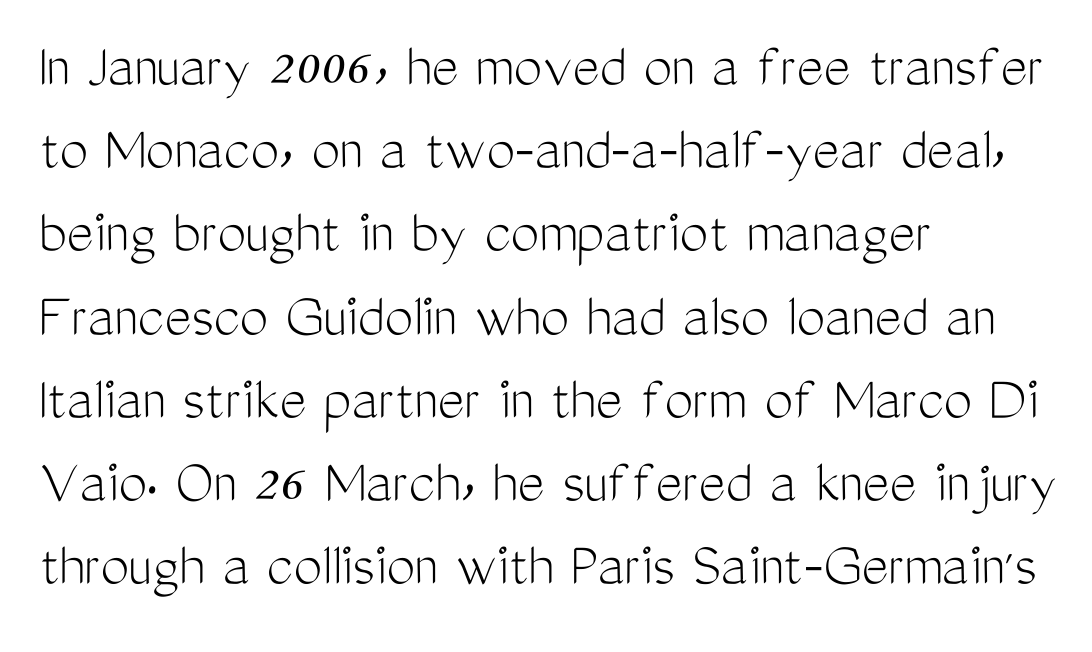
You can tell it's not italic because the verticals are truly vertical. Typeset ragged right — the left edge is the straight one. The face used here is proportionally spaced, like ordinary book or web type. The words here are not underlined. Note: no serifs on the glyphs. A quiet, ordinary-to-light weight characterises the typeface.
